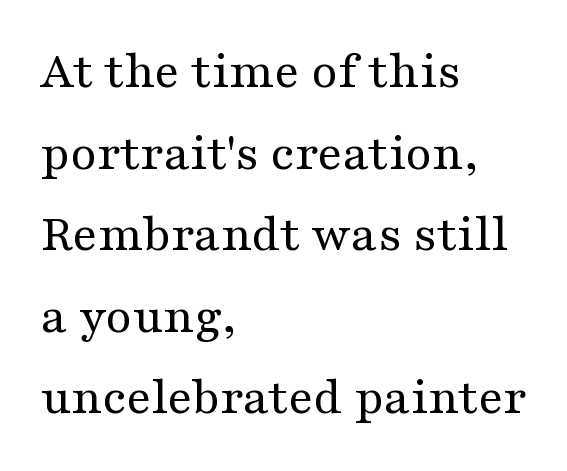
{"serif": "yes", "italic": "no", "bold": "no", "weight": "regular", "width": "wide", "stroke_contrast": "medium", "x_height": "medium", "monospaced": "no", "underline": "no", "align": "left", "line_spacing": "normal", "line_spacing_ratio": 1.54, "letter_spacing": "normal", "letter_spacing_em": 0.0, "glyph_px": 53}
